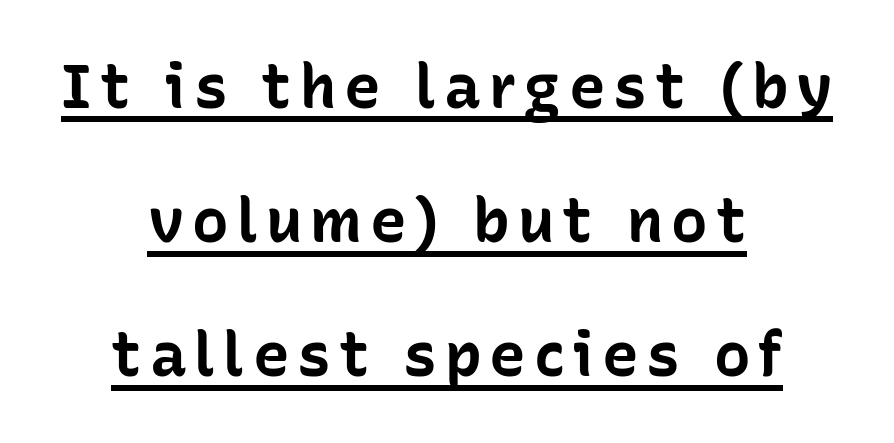
Q: Is the text bold? A: Yes.
Q: Is the text italic (slanted)? A: No, it is upright.
Q: Is the typeface a serif or a sans-serif typeface? A: Sans-serif.
Q: Is the text underlined? A: Yes.
Q: How is the paragraph aligned? A: Centered.
Q: Is the spacing between lines tight, normal or loose? A: Loose.
Q: Width (condensed, normal, or wide)? A: Normal.
Q: Stroke contrast? A: Low.
Q: x-height? A: Medium.
Q: Monospaced? A: No.
